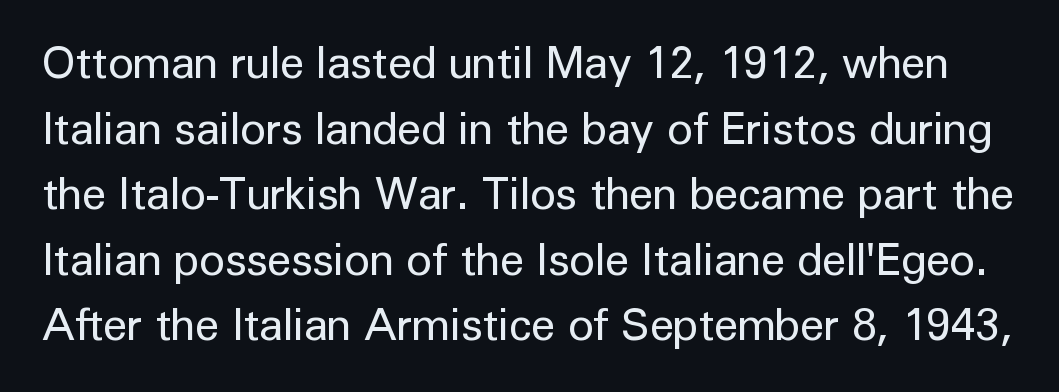
{"serif": "no", "italic": "no", "bold": "no", "weight": "regular", "width": "normal", "stroke_contrast": "low", "x_height": "medium", "monospaced": "no", "underline": "no", "line_spacing": "normal", "line_spacing_ratio": 1.49, "letter_spacing": "normal", "letter_spacing_em": 0.0, "glyph_px": 44}
